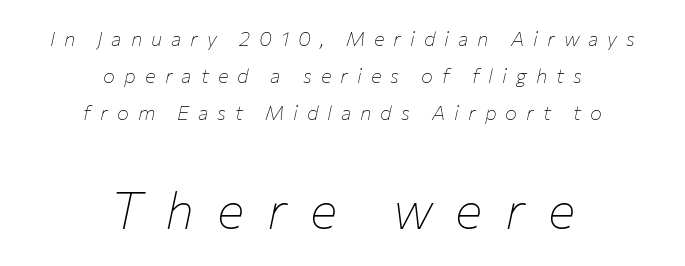
Q: Is the text bold? A: No.
Q: Is the text italic (slanted)? A: Yes, it leans right by about 12 degrees.
Q: Is the text underlined? A: No.
Q: How is the paragraph aligned? A: Centered.
Q: Is the spacing between letters normal or unusually wide? A: Unusually wide.
Q: Which block of text is set in a larger size, the first (top) or the second (bottom)? A: The second (bottom) one.
Q: Width (condensed, normal, or wide)? A: Normal.
Q: Stroke contrast? A: Low.
Q: x-height? A: Medium.
Q: Monospaced? A: No.
